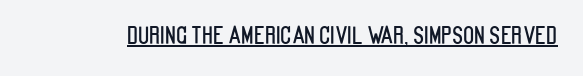
You can see a thin bar hugging the bottom of the glyphs. This rendering leaves character spacing at its baseline value. Style check: upright.
